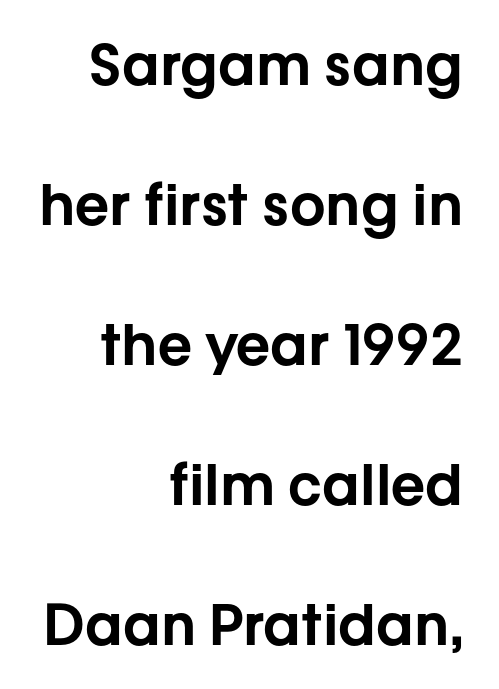
Designer's note — italics off, roman on. Caption: standard tracking, unaltered. These lines stack with their right ends in a neat column. Serif or sans? Sans — the stroke terminals are bare. You could fit nearly another row in the gap between these rows. Note the varied advance widths — an 'i' is clearly narrower than an 'm'.
